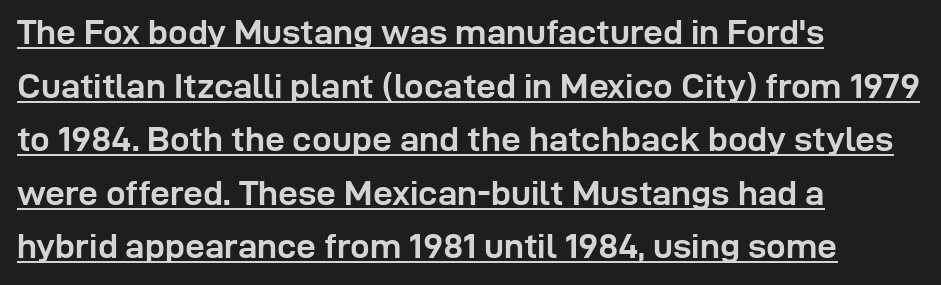
Compared with an ordinary text face, these strokes are far heavier — a full bold. The setting favours the left margin, as ordinary paragraphs usually do. The glyphs are accompanied by a horizontal stroke just below them. The line-height multiplier appears to be the usual default. The face used here is rendered with its standard letterfit.
